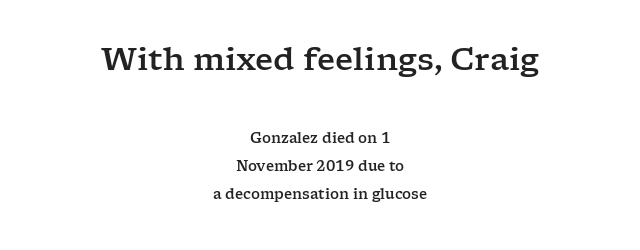
Nobody touched the tracking dial on this one. The letters stand straight up with perfectly vertical stems. The setting favours the middle, as headings and verse often do. A typesetter would call this proportional, since set widths differ per character.
